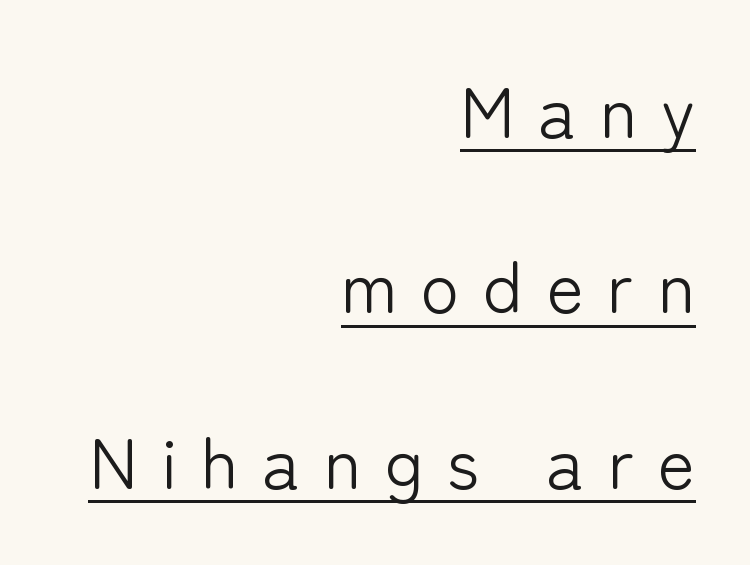
The passage shown is typed in a proportional face where columns would drift. Rendered with straight, roman letterforms. The specimen includes a rule beneath the text block's lines. Type style note: lacks serifs. A great deal of white space separates one row of letters from the next.
